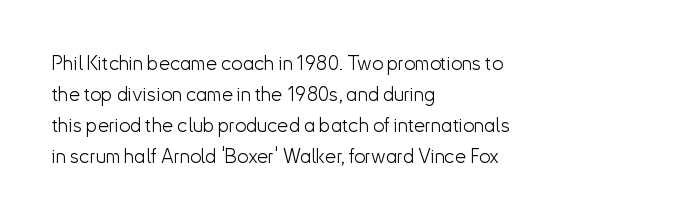
{"italic": "no", "bold": "no", "underline": "no", "align": "left", "line_spacing": "normal", "line_spacing_ratio": 1.55, "letter_spacing": "normal", "letter_spacing_em": 0.0, "glyph_px": 20}
